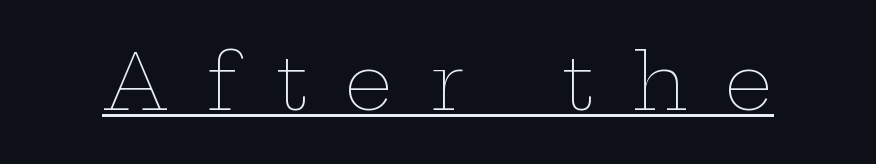
Bold? No — there's no thickening of the strokes. Varying glyph widths throughout — classic text-font behaviour. The letterforms stand isolated, each surrounded by extra space. Descenders here cross a horizontal rule under the line. Ordinary non-slanted type is in use.
